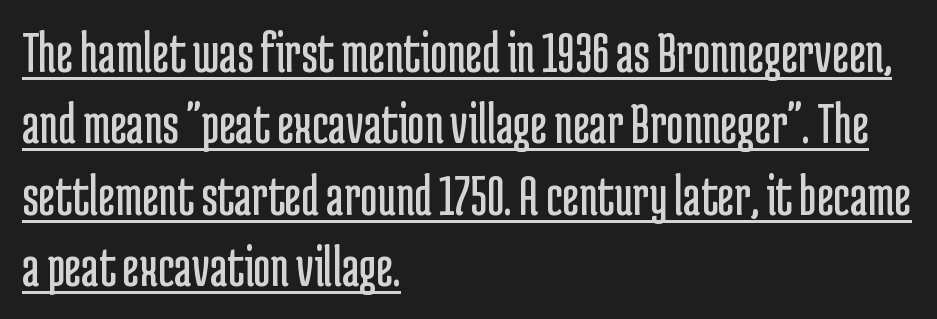
Q: Is the text bold? A: No.
Q: Is the text italic (slanted)? A: No, it is upright.
Q: Is the typeface a serif or a sans-serif typeface? A: Sans-serif.
Q: Is the text underlined? A: Yes.
Q: How is the paragraph aligned? A: Left-aligned.
Q: Is the spacing between letters normal or unusually wide? A: Normal.
Q: Width (condensed, normal, or wide)? A: Condensed.
Q: Stroke contrast? A: Low.
Q: x-height? A: Medium.
Q: Monospaced? A: No.
